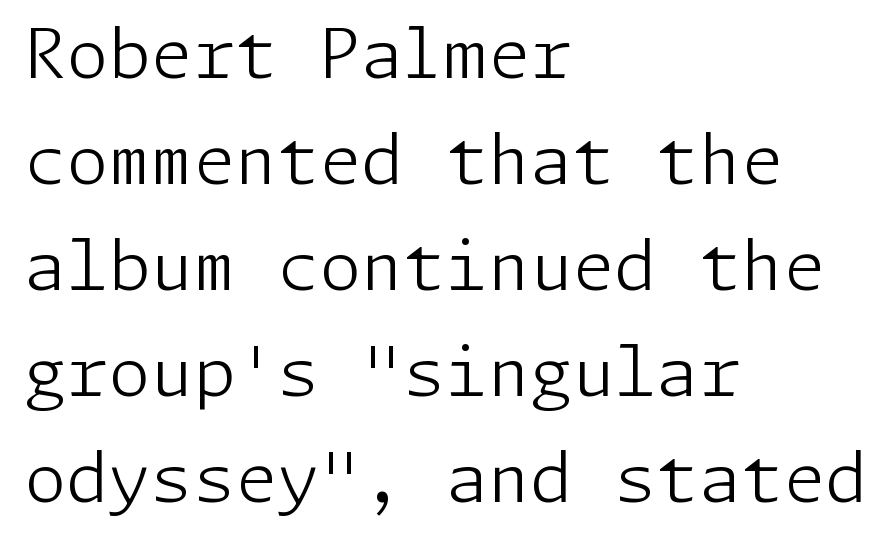
{"serif": "no", "italic": "no", "bold": "no", "weight": "light", "width": "normal", "stroke_contrast": "low", "x_height": "medium", "underline": "no", "align": "left", "line_spacing": "normal", "line_spacing_ratio": 1.56, "letter_spacing": "normal", "letter_spacing_em": 0.0, "glyph_px": 68}
